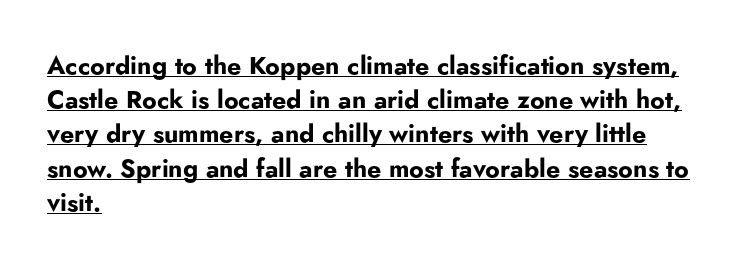
This block has exactly the height ordinary leading produces. The sample has been set heavy, in full bold. Glance below the letters and you will spot a drawn line. Leftover space on each line is placed entirely after the last word. In terms of posture, this sample is upright.
